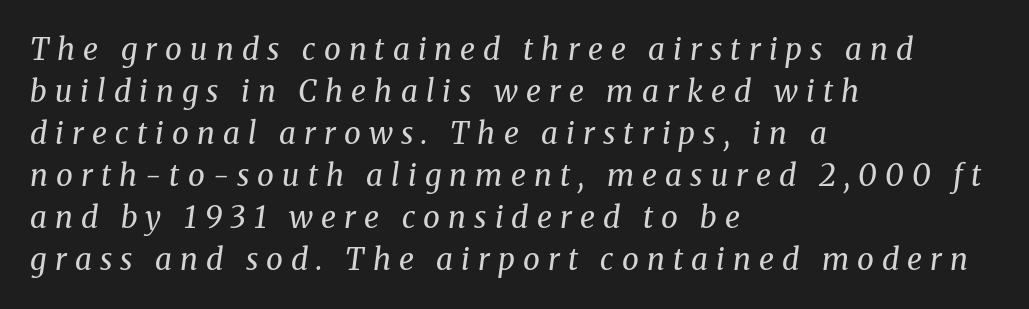
{"serif": "yes", "italic": "yes", "lean": "right", "slant_degrees": 8, "bold": "no", "weight": "regular", "width": "normal", "stroke_contrast": "medium", "x_height": "medium", "monospaced": "no", "underline": "no", "align": "left", "line_spacing": "normal", "line_spacing_ratio": 1.4, "letter_spacing": "wide", "letter_spacing_em": 0.27, "glyph_px": 30}
